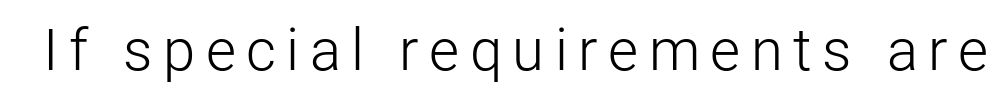
The image shows 58 px light sans-serif type, upright; set not underlined; low stroke contrast and a medium x-height.
